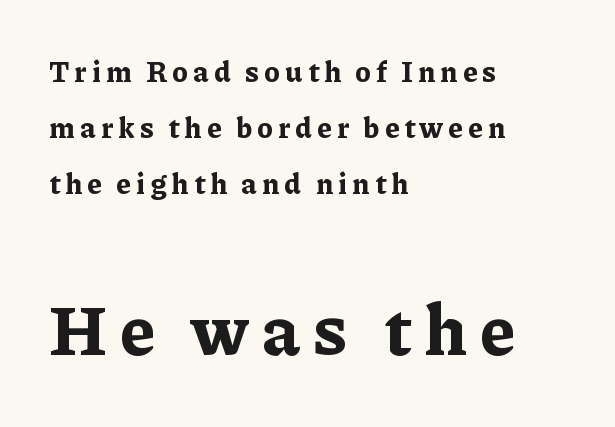
Q: Is the text bold? A: Yes.
Q: Is the text italic (slanted)? A: No, it is upright.
Q: Is the typeface a serif or a sans-serif typeface? A: Serif.
Q: Is the text underlined? A: No.
Q: How is the paragraph aligned? A: Left-aligned.
Q: Is the spacing between lines tight, normal or loose? A: Loose.
Q: Which block of text is set in a larger size, the first (top) or the second (bottom)? A: The second (bottom) one.
Q: Width (condensed, normal, or wide)? A: Normal.
Q: Stroke contrast? A: Low.
Q: x-height? A: Medium.
Q: Monospaced? A: No.
